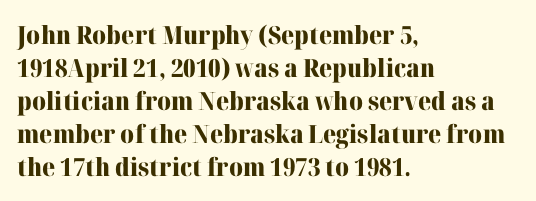
Q: Is the text bold? A: Yes.
Q: Is the text italic (slanted)? A: No, it is upright.
Q: Is the text underlined? A: No.
Q: How is the paragraph aligned? A: Left-aligned.
Q: Is the spacing between letters normal or unusually wide? A: Normal.
Q: Is the spacing between lines tight, normal or loose? A: Normal.
